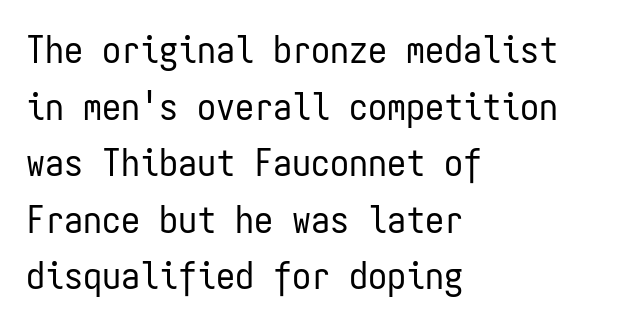
{"serif": "no", "italic": "no", "bold": "no", "weight": "regular", "width": "condensed", "stroke_contrast": "low", "x_height": "medium", "monospaced": "yes", "underline": "no", "align": "left", "line_spacing": "normal", "line_spacing_ratio": 1.49, "letter_spacing": "normal", "letter_spacing_em": 0.0, "glyph_px": 38}
